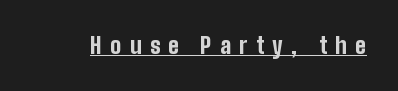
{"italic": "no", "bold": "yes", "underline": "yes", "letter_spacing": "wide", "letter_spacing_em": 0.38, "glyph_px": 22}
